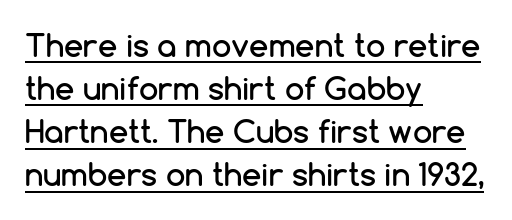
Each line of the rendering has a horizontal stroke beneath the glyphs. This sample has the flowing, uneven cadence of proportional lettering. The passage is arranged the way most books set body copy — flush left. Vertical strokes here are truly vertical.
